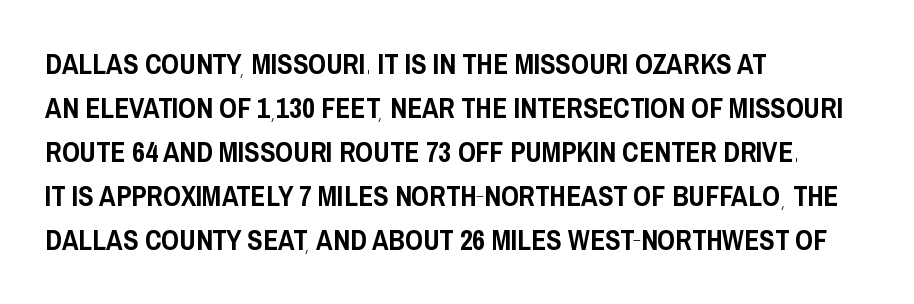
{"serif": "no", "italic": "no", "width": "condensed", "stroke_contrast": "low", "x_height": "large", "monospaced": "no", "underline": "no", "align": "left", "line_spacing": "normal", "line_spacing_ratio": 1.57, "letter_spacing": "normal", "letter_spacing_em": 0.0, "glyph_px": 28}
